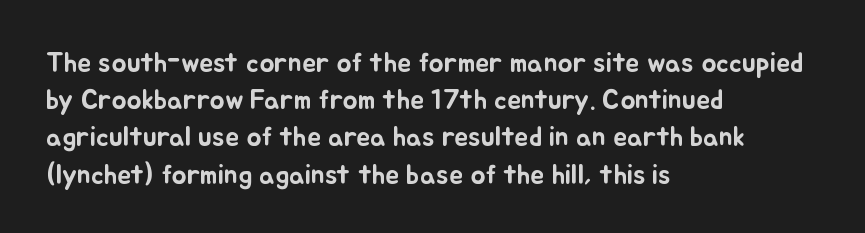
{"italic": "no", "width": "normal", "stroke_contrast": "low", "x_height": "small", "monospaced": "no", "underline": "no", "align": "left", "line_spacing": "normal", "line_spacing_ratio": 1.33, "letter_spacing": "normal", "letter_spacing_em": 0.0, "glyph_px": 28}
